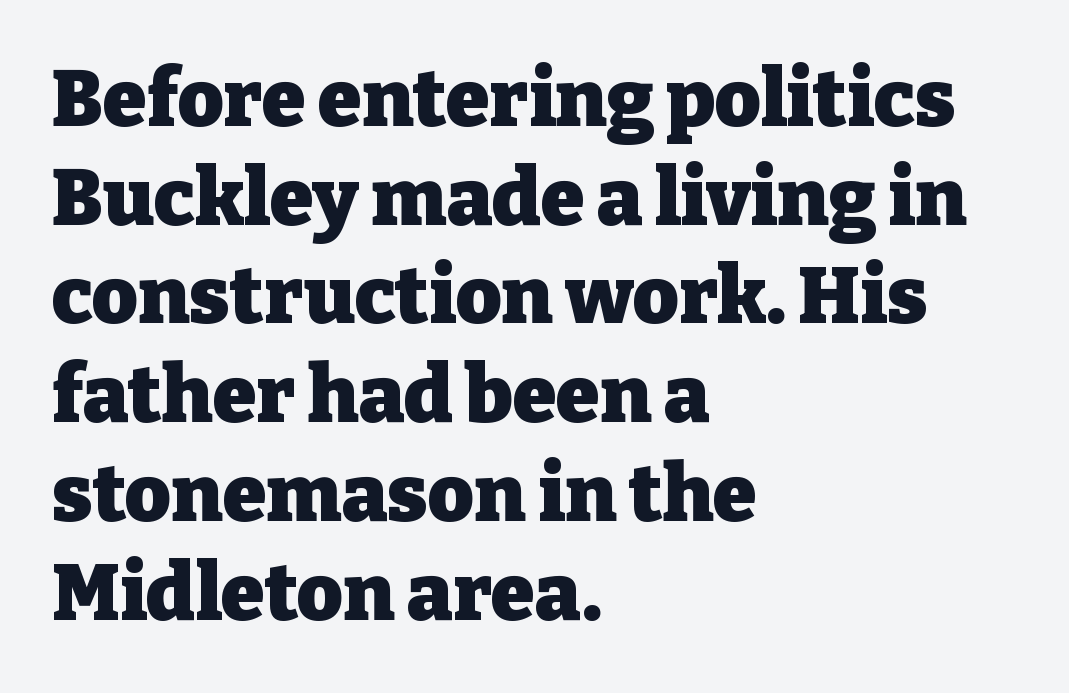
The passage shown is typeset with a serif family. You could not count columns in this text — the font is proportionally spaced. The area under the type is left untouched. This block has exactly the height ordinary leading produces. In terms of posture, this sample is upright. Teacher's note: observe the even left margin — that is flush-left alignment.
